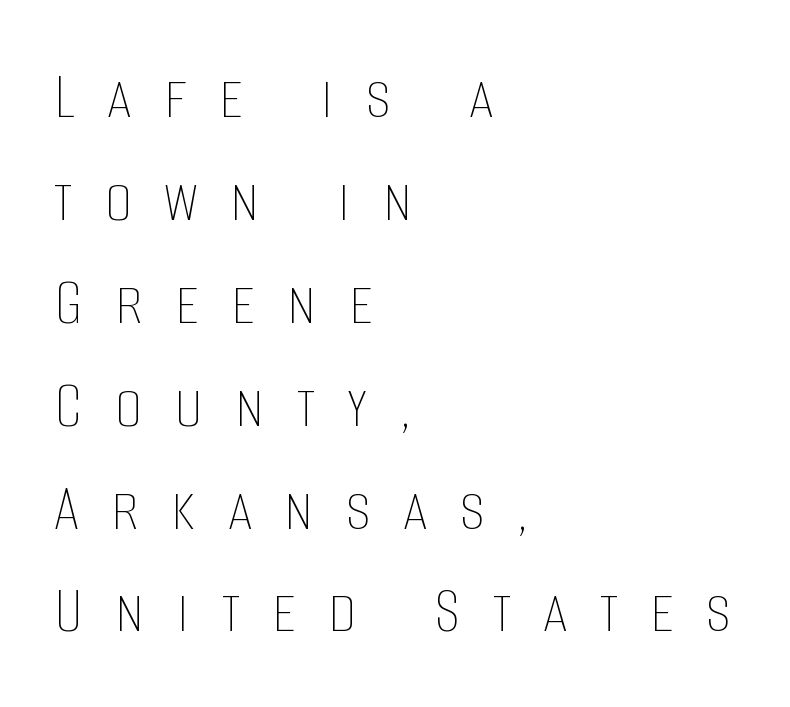
Normally led — the rows are evenly, conventionally spaced. Character widths vary here, with narrow letters taking less room than wide ones. Each line starts at the same left margin while the right side varies. Unmarked baselines from the first word to the last.
